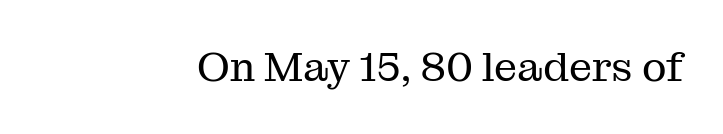
The image shows 41 px regular-weight serif type, upright; set normal letter spacing, not underlined; medium stroke contrast and a medium x-height.
